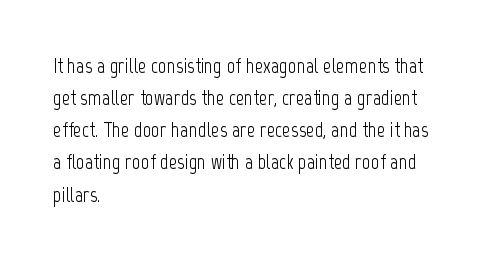
Q: Is the text bold? A: No.
Q: Is the text italic (slanted)? A: No, it is upright.
Q: Is the text underlined? A: No.
Q: How is the paragraph aligned? A: Left-aligned.
Q: Is the spacing between letters normal or unusually wide? A: Normal.
Q: Is the spacing between lines tight, normal or loose? A: Normal.
